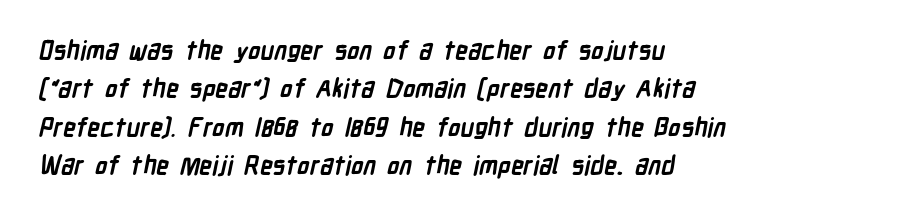
The ragged edge is on the right, which tells us the setting is flush left. A clean baseline with only descenders dipping below it. What weight is shown? A full bold with thick strokes. How are the letters spaced? Ordinarily, with no added tracking.
